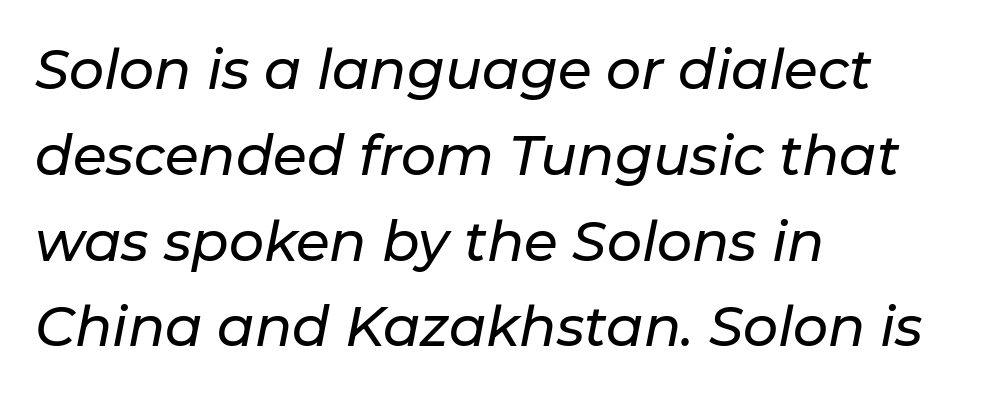
This sample keeps an unexceptional amount of space between lines. The passage shown is typed in a proportional face where columns would drift. Typeset ragged right — the left edge is the straight one. The words here are not underlined. Here the glyphs are tracked normally, forming tight word shapes.
